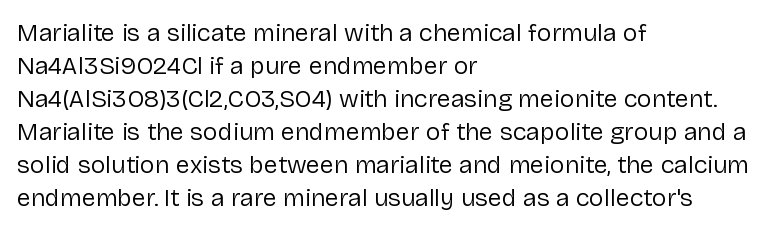
The image shows 25 px text type, upright; set left-aligned, normal line spacing (1.32x), normal letter spacing, not underlined.
